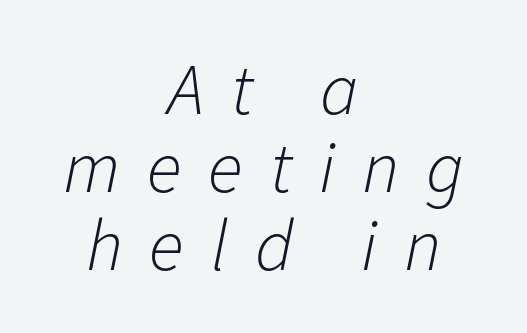
The image shows 73 px light type, italic (leaning right); set centered, tight line spacing (1.07x), unusually wide letter spacing (+0.37 em), not underlined; low stroke contrast and a medium x-height.
